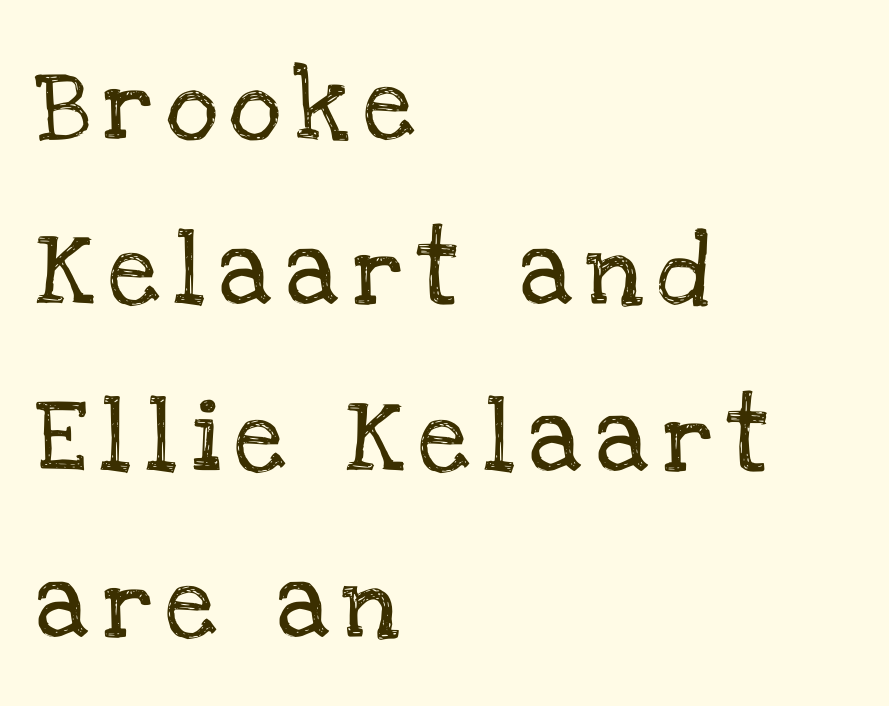
Q: Is the text italic (slanted)? A: No, it is upright.
Q: Is the typeface a serif or a sans-serif typeface? A: Serif.
Q: Is the text underlined? A: No.
Q: How is the paragraph aligned? A: Left-aligned.
Q: Is the spacing between lines tight, normal or loose? A: Loose.
Q: Width (condensed, normal, or wide)? A: Normal.
Q: Stroke contrast? A: Low.
Q: x-height? A: Large.
Q: Monospaced? A: No.
